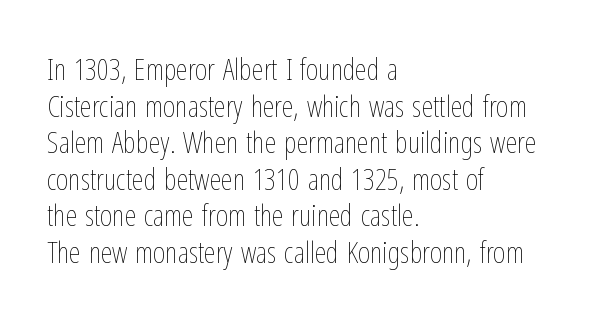
Do the characters align in a grid? No, the font is proportional. The letters look calm and open, with moderate or lighter stems. The lines are quadded left. Rule under the text: the space is simply empty. The axis of the letterforms is exactly vertical.
